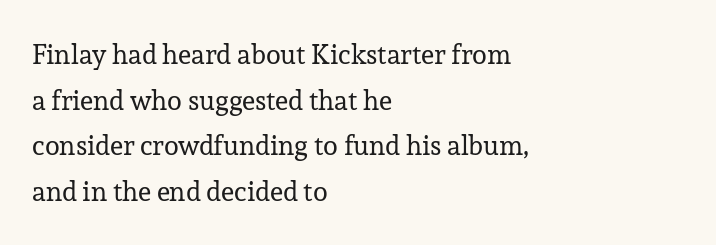
{"italic": "no", "bold": "no", "underline": "no", "align": "left", "line_spacing": "normal", "line_spacing_ratio": 1.69, "letter_spacing": "normal", "letter_spacing_em": 0.0, "glyph_px": 27}
